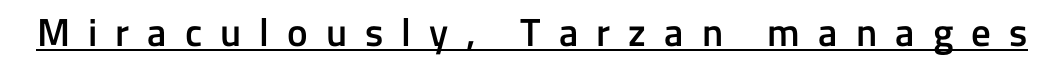
The image shows 39 px semibold sans-serif type, upright; set unusually wide letter spacing (+0.46 em), underlined; low stroke contrast and a medium x-height.
